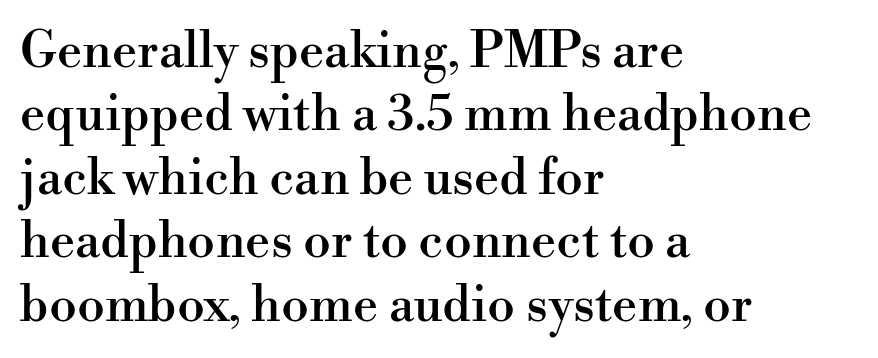
Q: Is the text italic (slanted)? A: No, it is upright.
Q: Is the typeface a serif or a sans-serif typeface? A: Serif.
Q: Is the text underlined? A: No.
Q: How is the paragraph aligned? A: Left-aligned.
Q: Is the spacing between letters normal or unusually wide? A: Normal.
Q: Is the spacing between lines tight, normal or loose? A: Normal.
Q: Width (condensed, normal, or wide)? A: Normal.
Q: Stroke contrast? A: High.
Q: x-height? A: Small.
Q: Monospaced? A: No.
